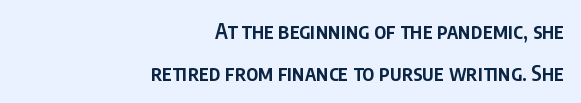
{"italic": "no", "bold": "semi", "underline": "no", "align": "right", "line_spacing": "loose", "line_spacing_ratio": 2.0, "letter_spacing": "normal", "letter_spacing_em": 0.0, "glyph_px": 21}
